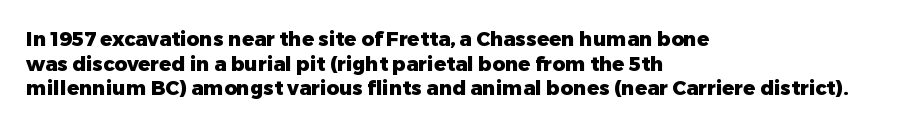
{"italic": "no", "bold": "yes", "underline": "no", "align": "left", "line_spacing_ratio": 1.23, "letter_spacing": "normal", "letter_spacing_em": 0.0, "glyph_px": 20}
